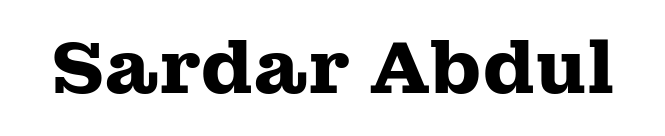
The image shows 73 px heavy, wide serif type, upright; set normal letter spacing, not underlined; medium stroke contrast and a medium x-height.
